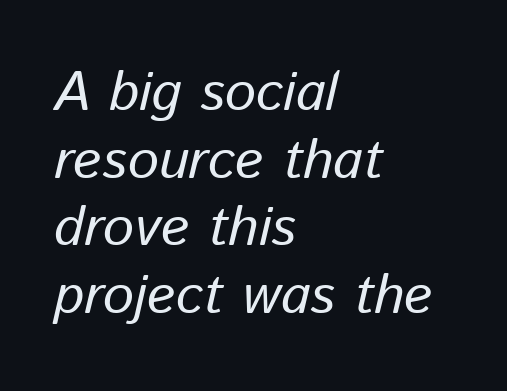
Q: Is the text italic (slanted)? A: Yes, it leans right by about 13 degrees.
Q: Is the text underlined? A: No.
Q: How is the paragraph aligned? A: Left-aligned.
Q: Is the spacing between letters normal or unusually wide? A: Normal.
Q: Width (condensed, normal, or wide)? A: Normal.
Q: Stroke contrast? A: Low.
Q: x-height? A: Medium.
Q: Monospaced? A: No.
